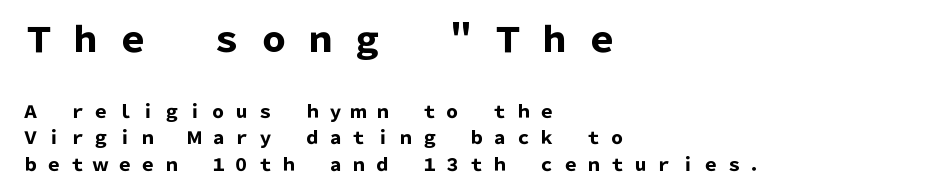
{"serif": "no", "italic": "no", "bold": "yes", "weight": "heavy", "width": "normal", "stroke_contrast": "low", "x_height": "medium", "monospaced": "no", "underline": "no", "align": "left", "line_spacing": "normal", "line_spacing_ratio": 1.57, "letter_spacing": "wide", "letter_spacing_em": 0.38, "larger_block": "first", "size_ratio": 2.0, "glyph_px": 34}
